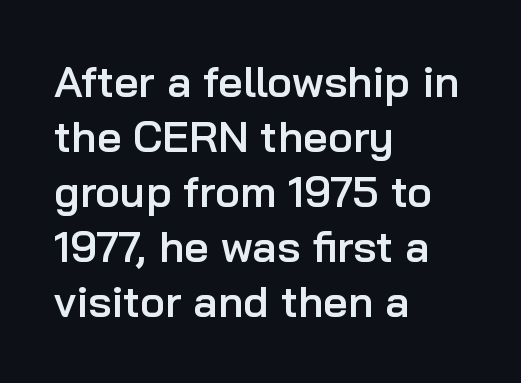
Observe the ordinary spacing: letters are neighbours, not strangers. Successive baselines arrive at the customary interval. Each letter's strokes conclude bluntly, with no projecting serifs. Posture: vertical. If you drew a ruler down the left edge, every line would touch it. Compared with an ordinary text face, these strokes are moderately heavier — a semibold.
